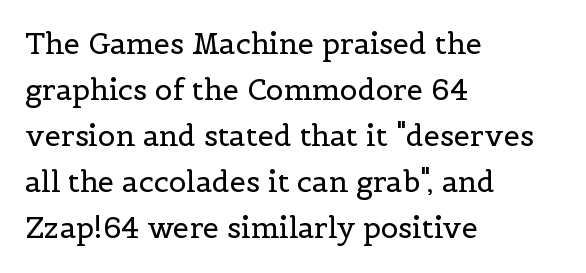
The image shows 29 px regular-weight serif type, upright; set left-aligned, normal line spacing (1.59x), normal letter spacing, not underlined; a medium x-height.
